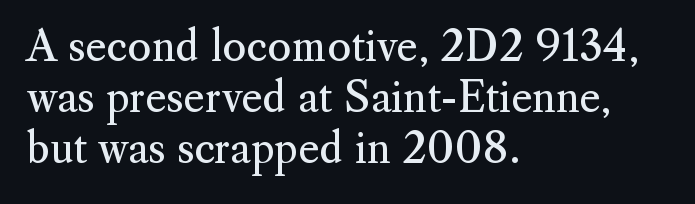
Is this a fixed-width face? No — the glyphs have proportional, varying widths. Anything drawn beneath the words? Only blank space. No letter is thick-stroked: the sample isn't bold. Old-style or modern, the face here clearly has serifs. No italicization has been applied; the sample stays upright. The rendering anchors every line to the left-hand side.
